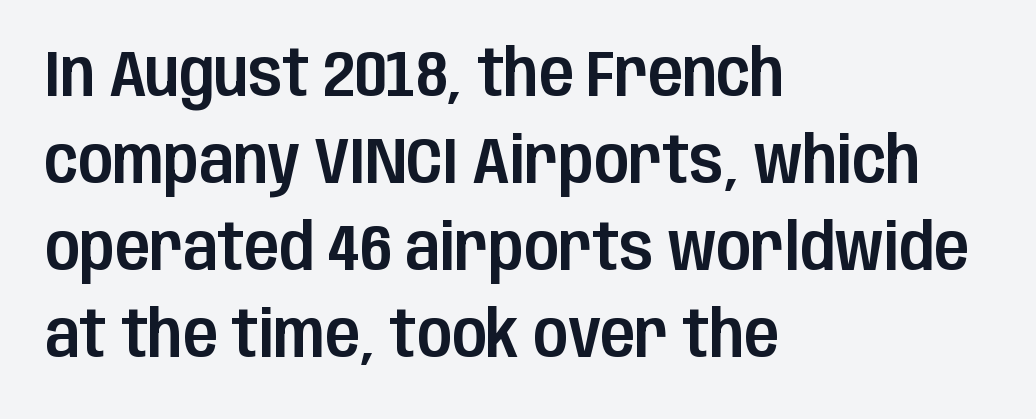
The image shows 64 px condensed sans-serif type, upright; set left-aligned, normal line spacing (1.36x), normal letter spacing, not underlined; low stroke contrast and a large x-height.
